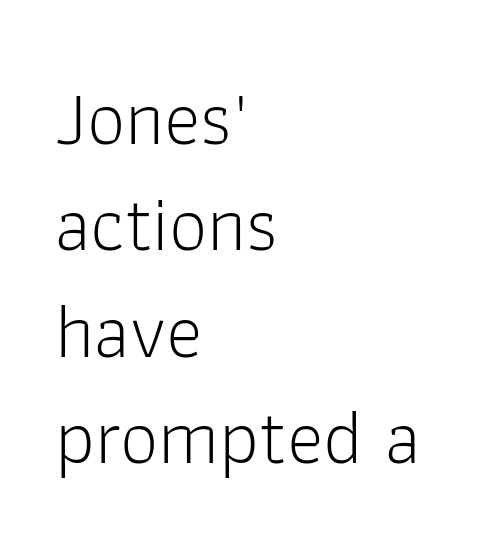
The image shows 77 px light sans-serif type, upright; set left-aligned, normal line spacing (1.38x), normal letter spacing, not underlined; low stroke contrast and a medium x-height.
